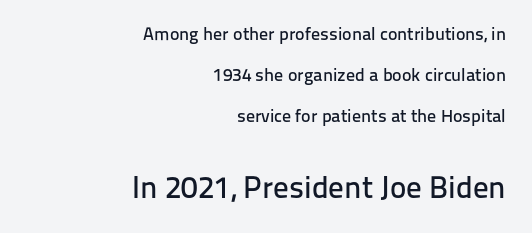
Q: Is the text italic (slanted)? A: No, it is upright.
Q: Is the typeface a serif or a sans-serif typeface? A: Sans-serif.
Q: Is the text underlined? A: No.
Q: How is the paragraph aligned? A: Right-aligned.
Q: Is the spacing between letters normal or unusually wide? A: Normal.
Q: Is the spacing between lines tight, normal or loose? A: Loose.
Q: Which block of text is set in a larger size, the first (top) or the second (bottom)? A: The second (bottom) one.
Q: Width (condensed, normal, or wide)? A: Normal.
Q: Stroke contrast? A: Low.
Q: x-height? A: Medium.
Q: Monospaced? A: No.
